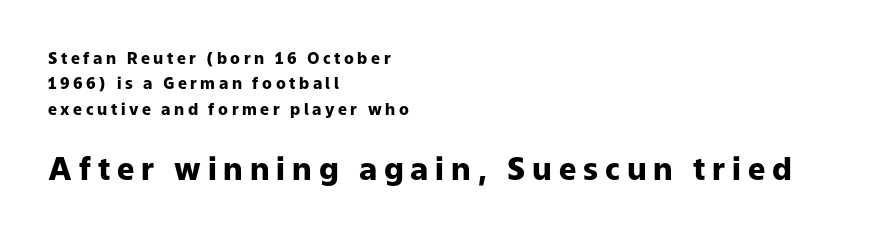
{"serif": "no", "italic": "no", "bold": "yes", "weight": "heavy", "width": "normal", "stroke_contrast": "low", "x_height": "medium", "monospaced": "no", "underline": "no", "align": "left", "line_spacing": "normal", "line_spacing_ratio": 1.58, "letter_spacing": "wide", "letter_spacing_em": 0.22, "larger_block": "second", "size_ratio": 1.94, "glyph_px": 31}
